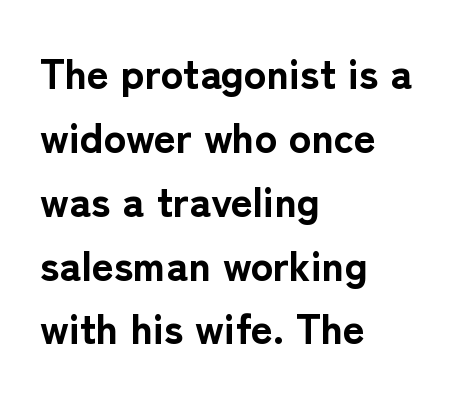
Does the type have serifs? No, each stem ends abruptly. The words here are not underlined. Line beginnings align vertically; line endings do not. These lines are rendered in a variable-pitch font.
